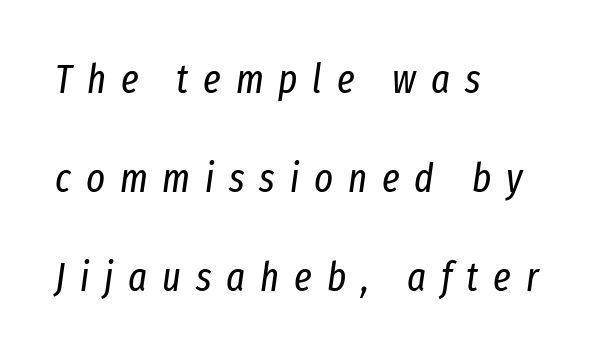
Q: Is the text bold? A: No.
Q: Is the text italic (slanted)? A: Yes, it leans right by about 8 degrees.
Q: Is the text underlined? A: No.
Q: How is the paragraph aligned? A: Left-aligned.
Q: Is the spacing between letters normal or unusually wide? A: Unusually wide.
Q: Is the spacing between lines tight, normal or loose? A: Loose.
Q: Width (condensed, normal, or wide)? A: Condensed.
Q: Stroke contrast? A: Low.
Q: x-height? A: Medium.
Q: Monospaced? A: No.
